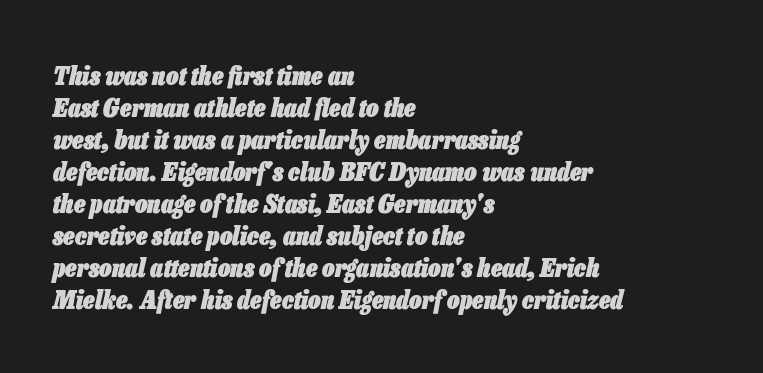
The image shows 25 px bold type, italic (leaning right); set left-aligned, normal line spacing (1.28x), normal letter spacing, not underlined.
